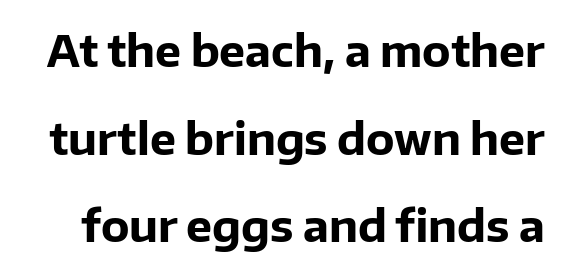
Q: Is the text bold? A: Yes.
Q: Is the text italic (slanted)? A: No, it is upright.
Q: Is the typeface a serif or a sans-serif typeface? A: Sans-serif.
Q: Is the text underlined? A: No.
Q: Is the spacing between letters normal or unusually wide? A: Normal.
Q: Is the spacing between lines tight, normal or loose? A: Loose.
Q: Width (condensed, normal, or wide)? A: Normal.
Q: Stroke contrast? A: Low.
Q: x-height? A: Medium.
Q: Monospaced? A: No.
